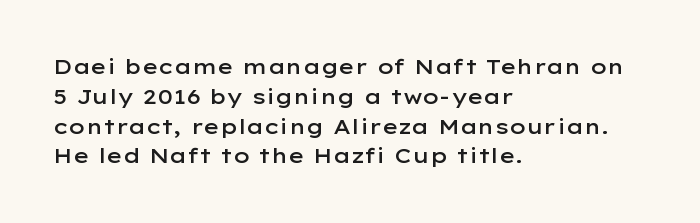
The image shows 21 px text type, upright; set left-aligned, normal line spacing (1.42x), normal letter spacing, not underlined.
